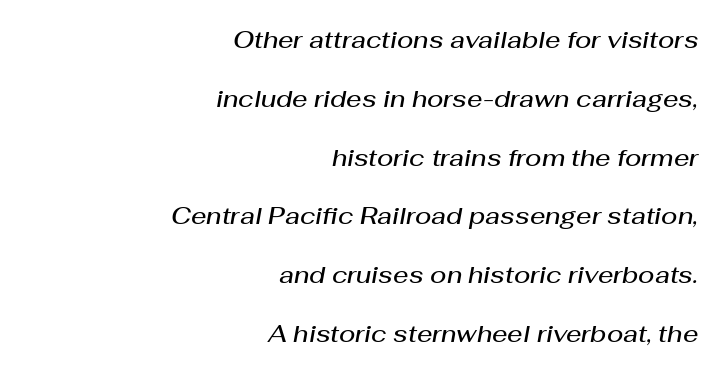
{"italic": "yes", "lean": "right", "slant_degrees": 10, "bold": "semi", "underline": "no", "align": "right", "line_spacing": "loose", "line_spacing_ratio": 2.45, "letter_spacing": "normal", "letter_spacing_em": 0.0, "glyph_px": 24}
